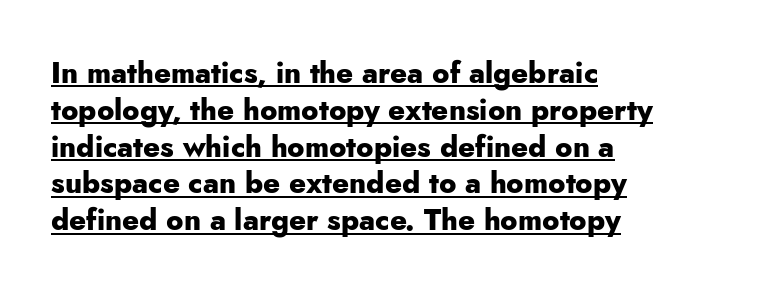
{"serif": "no", "italic": "no", "bold": "yes", "weight": "heavy", "width": "normal", "stroke_contrast": "low", "x_height": "small", "monospaced": "no", "underline": "yes", "align": "left", "line_spacing": "normal", "line_spacing_ratio": 1.27, "letter_spacing": "normal", "letter_spacing_em": 0.0, "glyph_px": 29}
